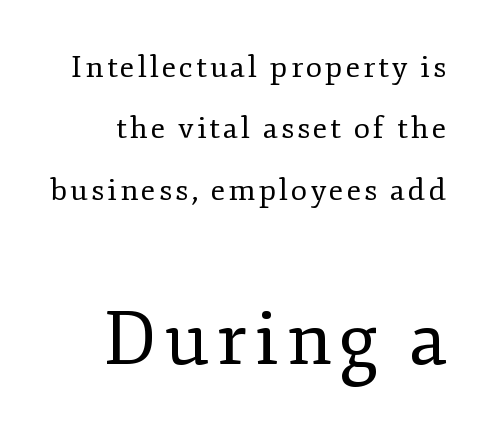
{"serif": "yes", "italic": "no", "bold": "no", "weight": "regular", "width": "normal", "stroke_contrast": "low", "x_height": "small", "monospaced": "no", "underline": "no", "line_spacing": "loose", "line_spacing_ratio": 2.05, "larger_block": "second", "size_ratio": 2.5, "glyph_px": 75}
